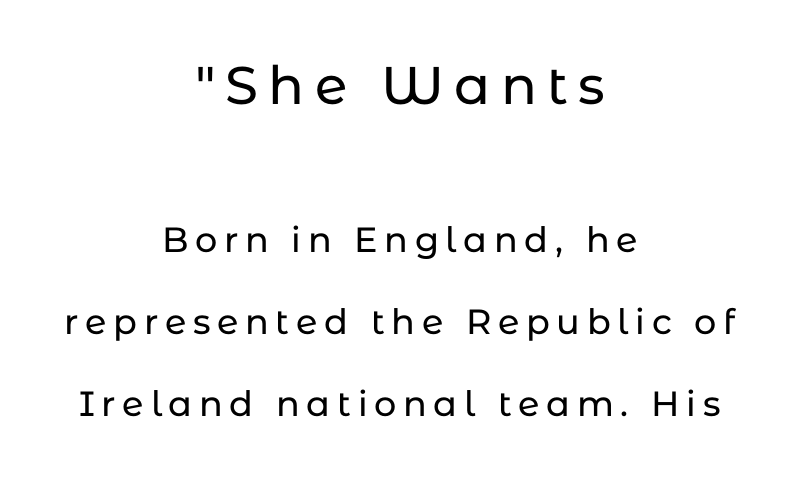
Q: Is the text italic (slanted)? A: No, it is upright.
Q: Is the typeface a serif or a sans-serif typeface? A: Sans-serif.
Q: Is the text underlined? A: No.
Q: How is the paragraph aligned? A: Centered.
Q: Is the spacing between lines tight, normal or loose? A: Loose.
Q: Which block of text is set in a larger size, the first (top) or the second (bottom)? A: The first (top) one.
Q: Width (condensed, normal, or wide)? A: Normal.
Q: Stroke contrast? A: Low.
Q: x-height? A: Medium.
Q: Monospaced? A: No.
